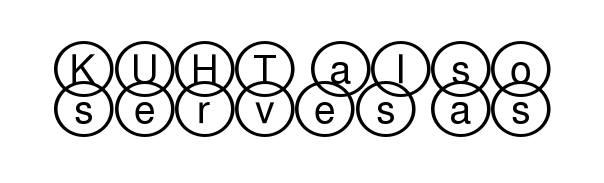
The image shows 39 px wide type, upright; set tight line spacing (1.03x), normal letter spacing, not underlined; a large x-height.
